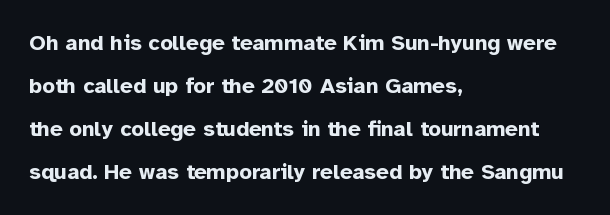
Strong, thick strokes mark this as bold type. No extra tracking has been applied to these lines. Posture: upright roman. Line spacing here is loose. Leftover space on each line is placed entirely after the last word.
